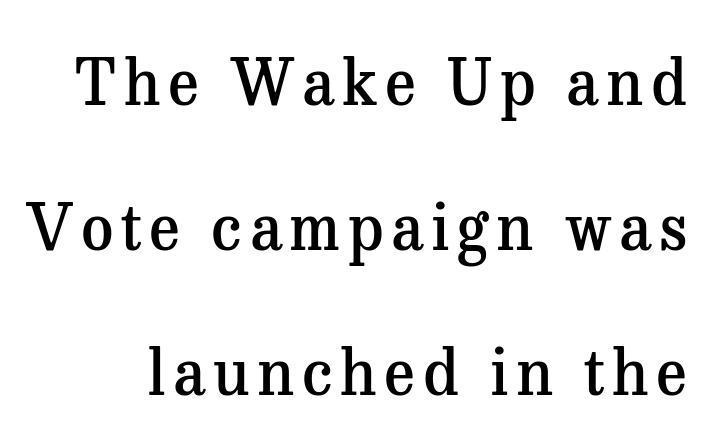
Q: Is the text bold? A: Semi-bold.
Q: Is the text italic (slanted)? A: No, it is upright.
Q: Is the typeface a serif or a sans-serif typeface? A: Serif.
Q: Is the text underlined? A: No.
Q: Is the spacing between lines tight, normal or loose? A: Loose.
Q: Width (condensed, normal, or wide)? A: Normal.
Q: Stroke contrast? A: Medium.
Q: x-height? A: Medium.
Q: Monospaced? A: No.
